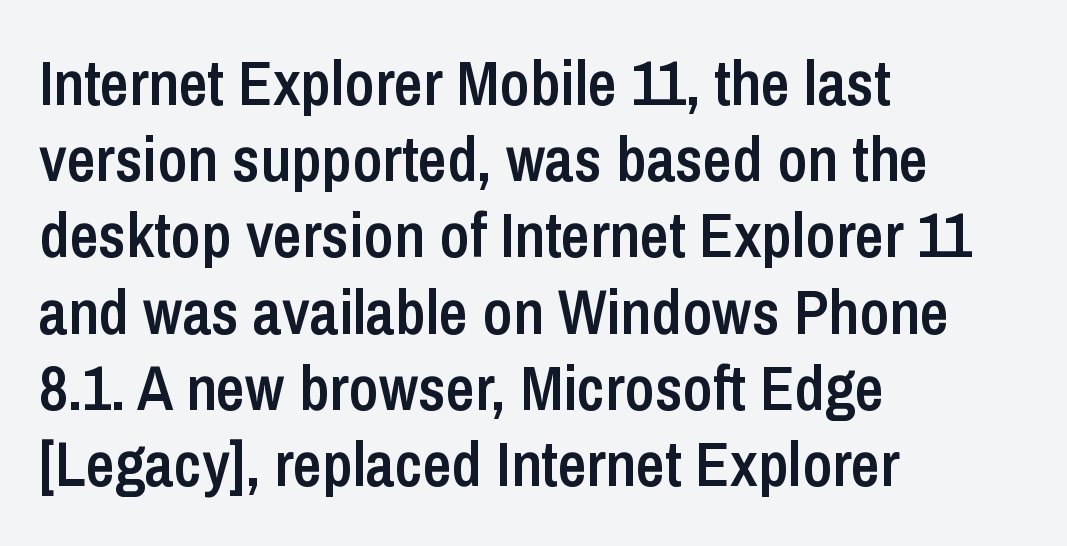
{"serif": "no", "italic": "no", "bold": "semi", "weight": "semibold", "width": "condensed", "stroke_contrast": "low", "x_height": "medium", "monospaced": "no", "underline": "no", "align": "left", "line_spacing_ratio": 1.21, "letter_spacing": "normal", "letter_spacing_em": 0.0, "glyph_px": 63}
